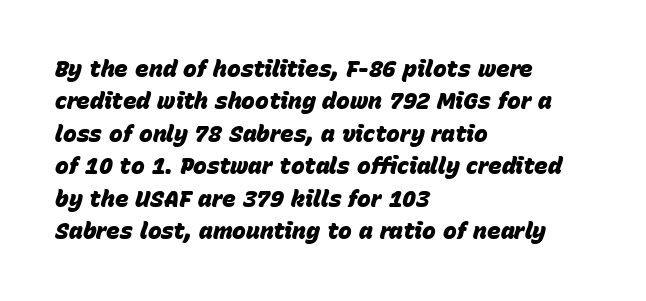
The line texture is even and compact thanks to regular tracking. Layout note: lines flush left. Emphasis by weight is at full strength: bold. Descenders hang freely into open space. How would I describe the line gaps? Plain and ordinary.
